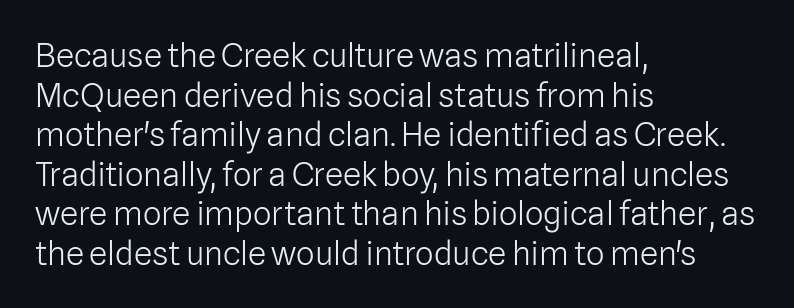
Q: Is the text bold? A: No.
Q: Is the text italic (slanted)? A: No, it is upright.
Q: Is the typeface a serif or a sans-serif typeface? A: Sans-serif.
Q: Is the text underlined? A: No.
Q: How is the paragraph aligned? A: Left-aligned.
Q: Is the spacing between letters normal or unusually wide? A: Normal.
Q: Width (condensed, normal, or wide)? A: Normal.
Q: Stroke contrast? A: Low.
Q: x-height? A: Medium.
Q: Monospaced? A: No.
